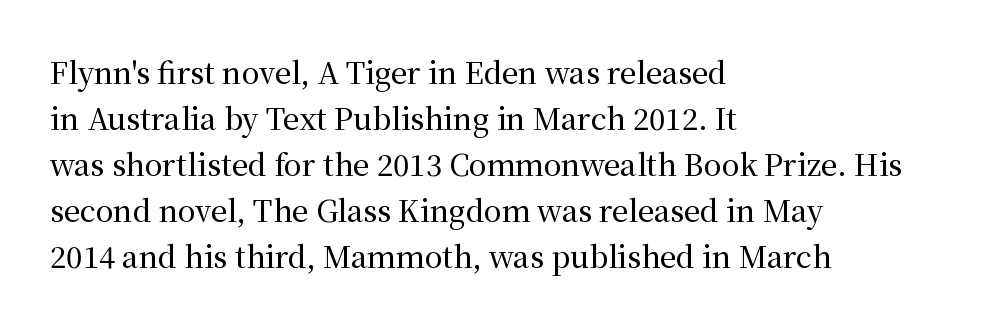
The type sits square on the baseline with zero lean. There is no visible air inserted between adjacent glyphs. Underline: absent. Serif or sans? Serif — the stroke terminals have little feet. The passage shown is typed in a proportional face where columns would drift.
